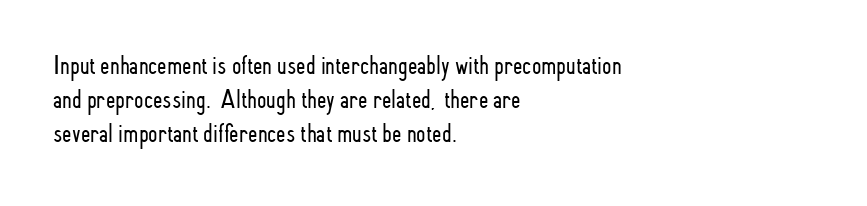
Q: Is the text bold? A: No.
Q: Is the text italic (slanted)? A: No, it is upright.
Q: Is the text underlined? A: No.
Q: How is the paragraph aligned? A: Left-aligned.
Q: Is the spacing between letters normal or unusually wide? A: Normal.
Q: Is the spacing between lines tight, normal or loose? A: Normal.
